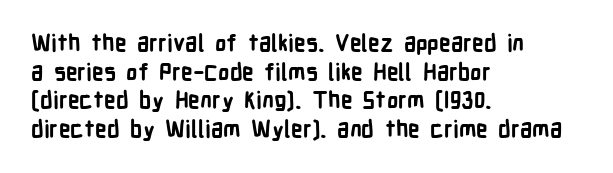
Q: Is the text bold? A: Yes.
Q: Is the text italic (slanted)? A: No, it is upright.
Q: Is the text underlined? A: No.
Q: How is the paragraph aligned? A: Left-aligned.
Q: Is the spacing between letters normal or unusually wide? A: Normal.
Q: Is the spacing between lines tight, normal or loose? A: Normal.
